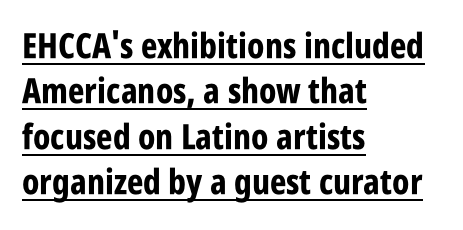
Q: Is the text bold? A: Yes.
Q: Is the text italic (slanted)? A: No, it is upright.
Q: Is the typeface a serif or a sans-serif typeface? A: Sans-serif.
Q: Is the text underlined? A: Yes.
Q: How is the paragraph aligned? A: Left-aligned.
Q: Is the spacing between letters normal or unusually wide? A: Normal.
Q: Is the spacing between lines tight, normal or loose? A: Normal.
Q: Width (condensed, normal, or wide)? A: Condensed.
Q: Stroke contrast? A: Low.
Q: x-height? A: Large.
Q: Monospaced? A: No.
